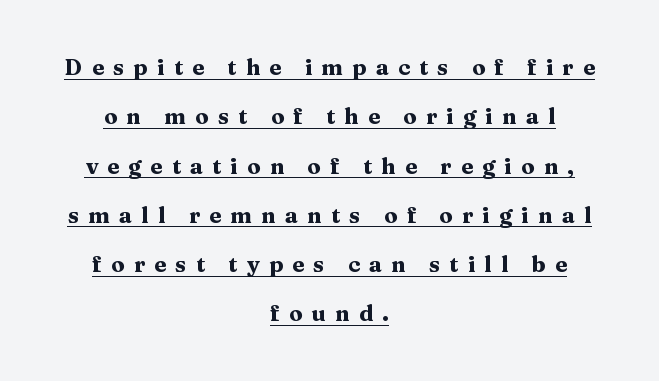
The image shows 22 px bold type, upright; set centered, loose line spacing (2.24x), unusually wide letter spacing (+0.42 em), underlined.
